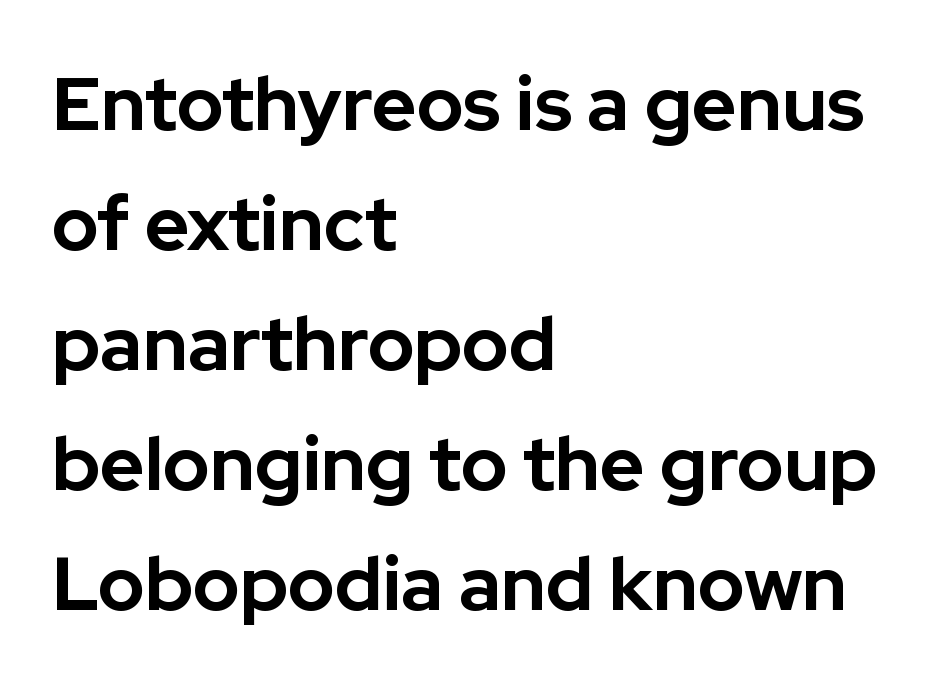
Q: Is the text bold? A: Yes.
Q: Is the text italic (slanted)? A: No, it is upright.
Q: Is the typeface a serif or a sans-serif typeface? A: Sans-serif.
Q: Is the text underlined? A: No.
Q: How is the paragraph aligned? A: Left-aligned.
Q: Is the spacing between letters normal or unusually wide? A: Normal.
Q: Is the spacing between lines tight, normal or loose? A: Normal.
Q: Width (condensed, normal, or wide)? A: Normal.
Q: Stroke contrast? A: Low.
Q: x-height? A: Medium.
Q: Monospaced? A: No.
